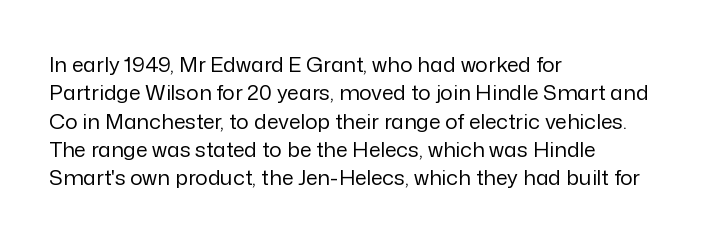
Evenly set lines give the paragraph a standard silhouette. Students, note that the glyphs here touch the page at normal intervals. In terms of posture, this sample is upright. Typeset ragged right — the left edge is the straight one.
